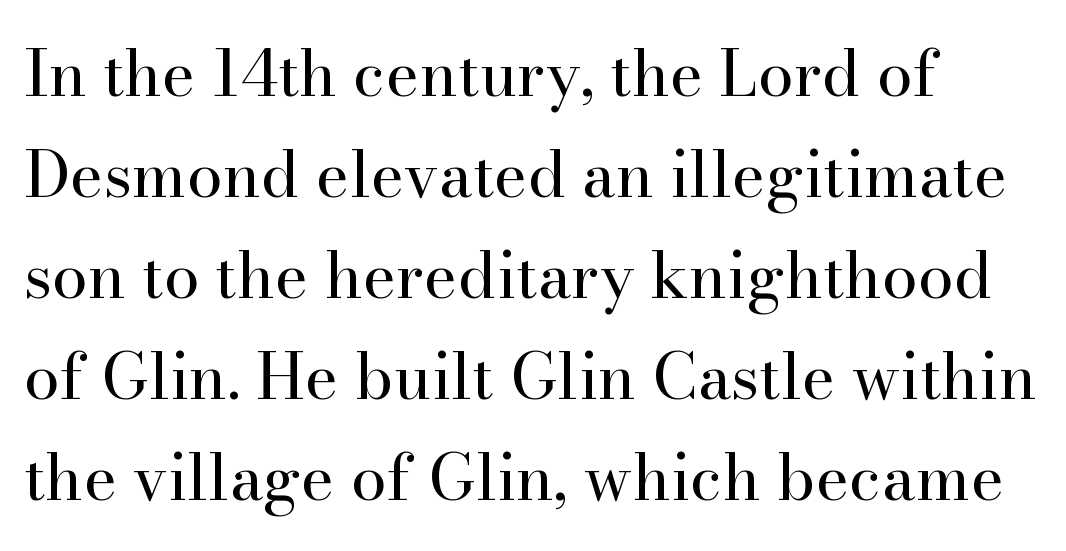
Nope, not italic — everything's standing straight. Notice how the passage keeps a crisp vertical edge on the left only. If you measured baseline to baseline, you'd find a middling distance. The characters display serif detailing at their extremities.
